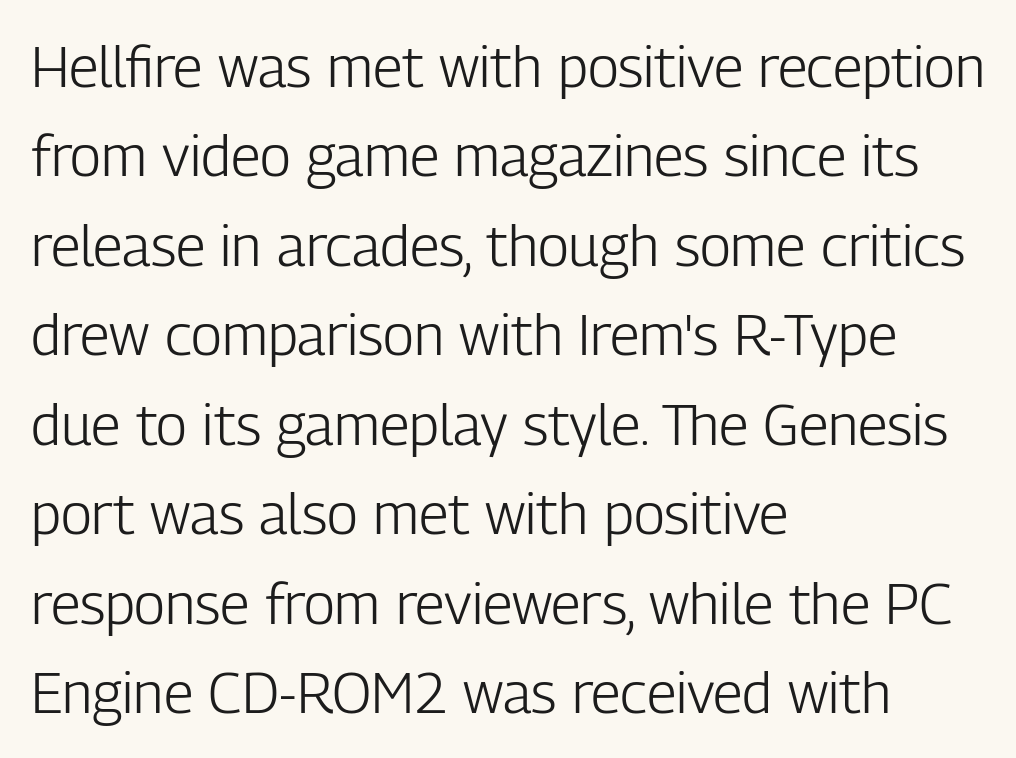
Character widths vary here, with narrow letters taking less room than wide ones. In terms of letterform style, serifs are entirely absent. The space directly below the letters is spotless. Is this a heavy cut? Hardly; it is regular or lighter.
